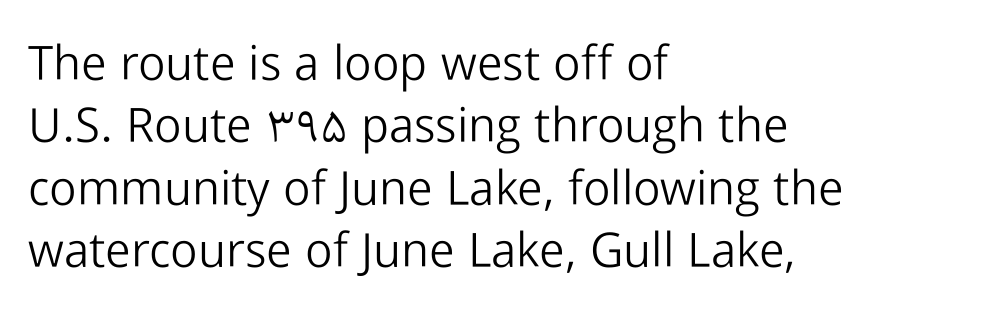
{"serif": "no", "italic": "no", "bold": "no", "weight": "light", "width": "normal", "stroke_contrast": "low", "x_height": "medium", "monospaced": "no", "underline": "no", "align": "left", "line_spacing": "normal", "line_spacing_ratio": 1.3, "letter_spacing": "normal", "letter_spacing_em": 0.0, "glyph_px": 48}
